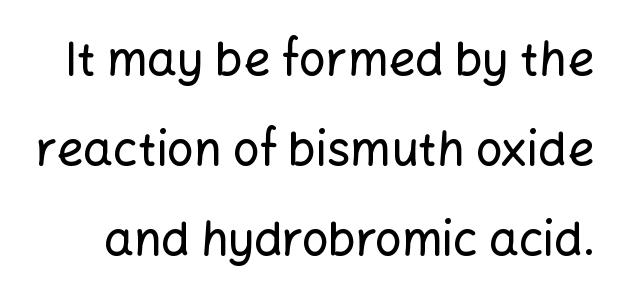
Has an underline been added? It has not. Proportional: the letters do not fall into vertical columns. The lines are spread far apart with generous leading. This is roman type, the default non-slanted kind. Standard letterfit; no display-style spreading of the glyphs.
